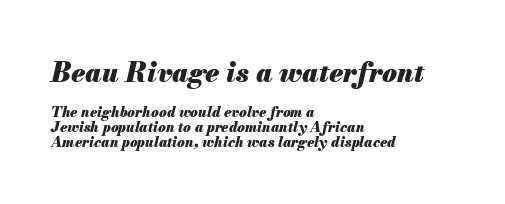
The image shows 27 px bold type, italic (leaning right); set left-aligned, tight line spacing (1.06x), normal letter spacing, not underlined; the first (top) block is 1.93x larger.
